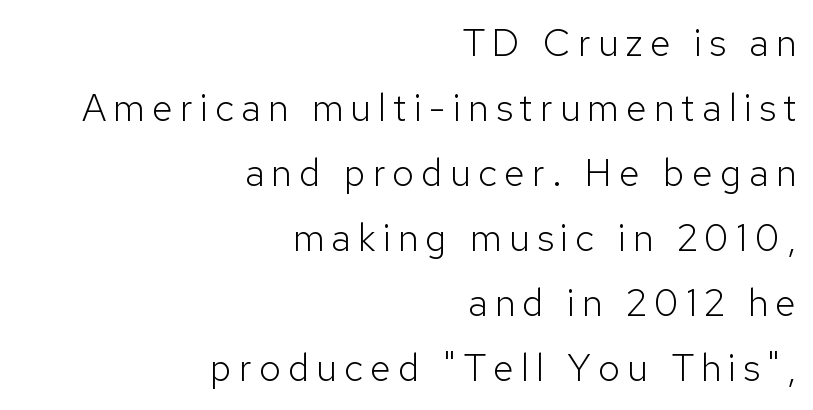
The image shows 38 px light sans-serif type, upright; set right-aligned, line spacing 1.71x, not underlined; low stroke contrast and a medium x-height.
